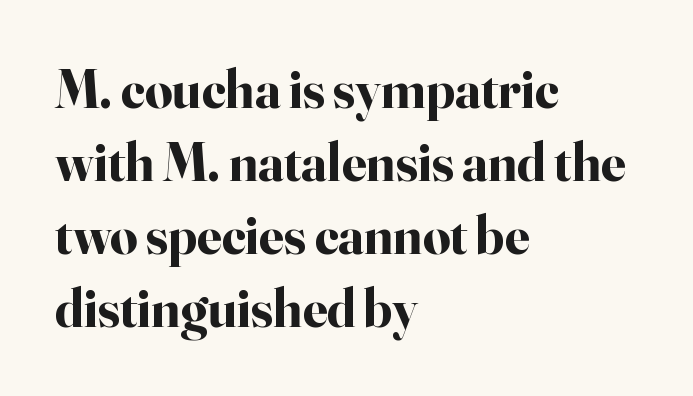
The image shows 54 px bold serif type, upright; set left-aligned, normal line spacing (1.35x), normal letter spacing, not underlined; high stroke contrast and a small x-height.
